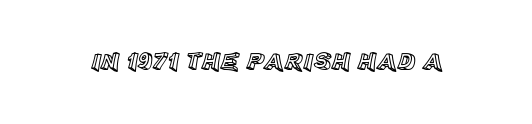
Q: Is the text italic (slanted)? A: Yes.
Q: Is the text underlined? A: No.
Q: Is the spacing between letters normal or unusually wide? A: Normal.
